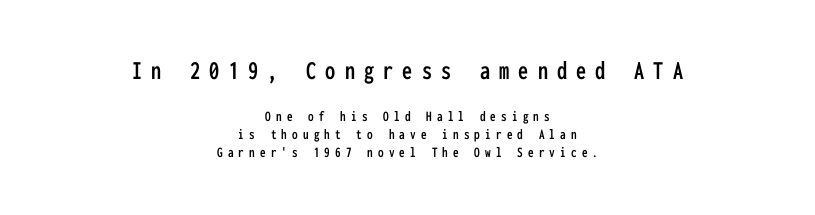
The image shows 27 px text type, upright; set centered, line spacing 1.18x, unusually wide letter spacing (+0.34 em), not underlined; the first (top) block is 1.8x larger.
